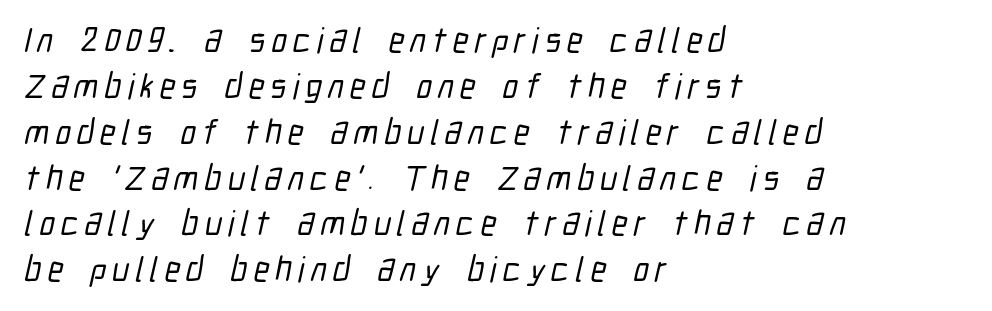
This rendering features lettering with no underline. The typesetter chose a ragged-right arrangement here. Leading: standard. This is sans-serif lettering, the kind often seen on screens and signage. A typesetter would call this proportional, since set widths differ per character.
